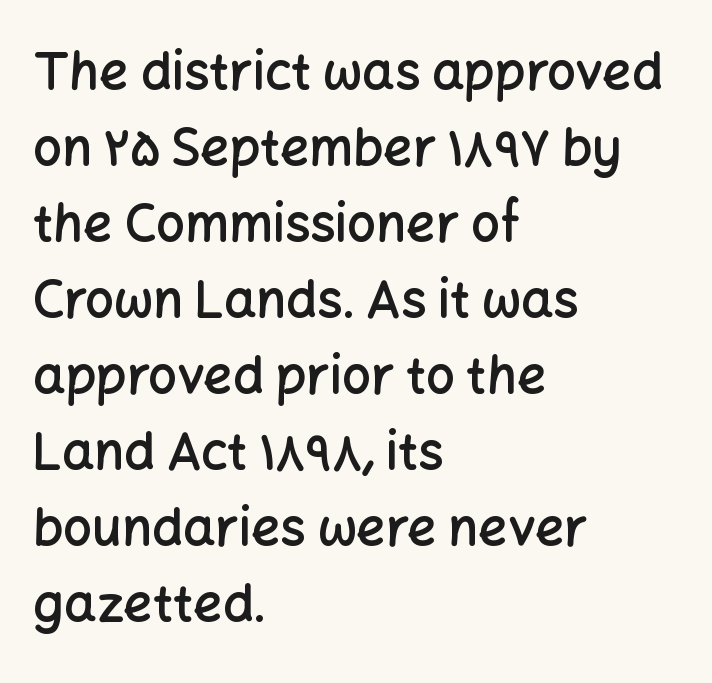
The image shows 51 px semibold sans-serif type, upright; set left-aligned, normal line spacing (1.49x), normal letter spacing, not underlined; low stroke contrast and a medium x-height.
